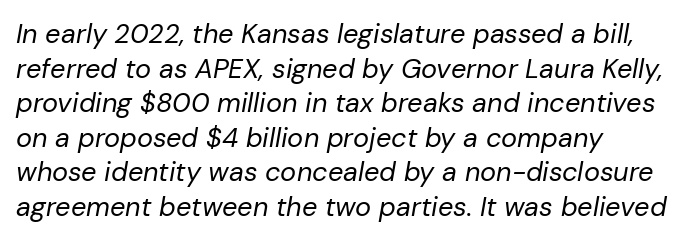
The rag falls on the right side of this text block. Compared with ordinary roman type, these characters are visibly tilted. Nobody drew a line under any word here. Letter spacing: default.
